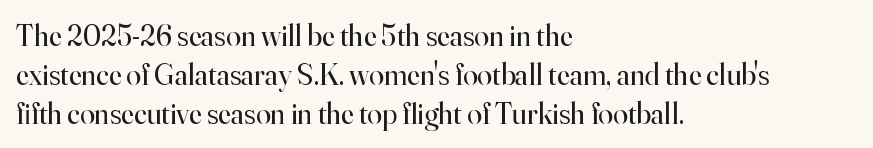
Q: Is the text bold? A: No.
Q: Is the text italic (slanted)? A: No, it is upright.
Q: Is the typeface a serif or a sans-serif typeface? A: Serif.
Q: Is the text underlined? A: No.
Q: How is the paragraph aligned? A: Left-aligned.
Q: Is the spacing between letters normal or unusually wide? A: Normal.
Q: Is the spacing between lines tight, normal or loose? A: Normal.
Q: Width (condensed, normal, or wide)? A: Normal.
Q: Stroke contrast? A: High.
Q: x-height? A: Small.
Q: Monospaced? A: No.
